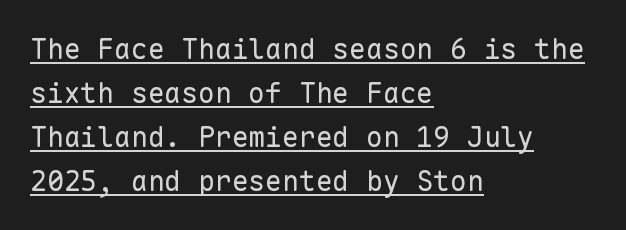
The image shows 28 px regular-weight sans-serif type, upright, monospaced; set left-aligned, normal line spacing (1.57x), normal letter spacing, underlined; low stroke contrast and a medium x-height.
